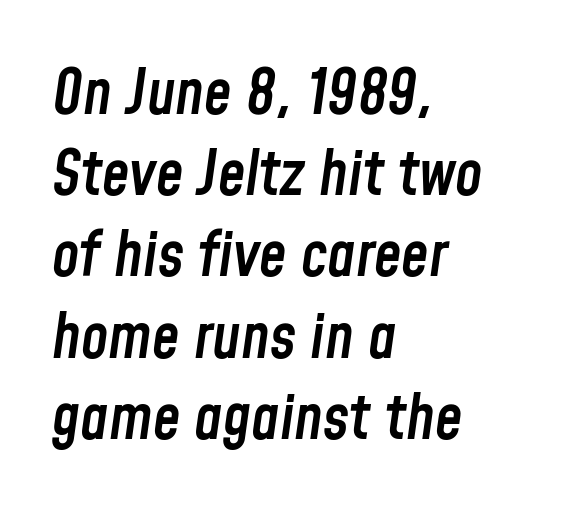
{"italic": "yes", "lean": "right", "slant_degrees": 8, "bold": "semi", "weight": "semibold", "width": "condensed", "stroke_contrast": "low", "x_height": "medium", "monospaced": "no", "underline": "no", "align": "left", "line_spacing": "normal", "line_spacing_ratio": 1.31, "letter_spacing": "normal", "letter_spacing_em": 0.0, "glyph_px": 62}
